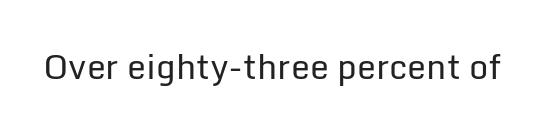
The rendering keeps characters at their native spacing. Serif or sans? Sans — the stroke terminals are bare. Heaviness? Minimal to ordinary, like unemphasized prose. This sample uses an upright cut, with every glyph sitting square on the baseline. Proportional: the letters do not fall into vertical columns. Glance below the letters and you will spot only blank space.
